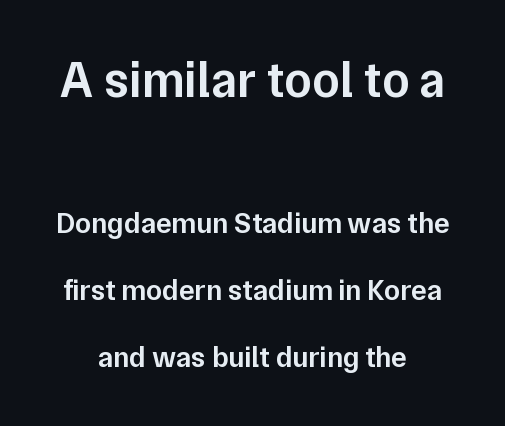
{"serif": "no", "italic": "no", "bold": "semi", "weight": "semibold", "width": "normal", "stroke_contrast": "low", "x_height": "medium", "monospaced": "no", "underline": "no", "align": "center", "line_spacing": "loose", "line_spacing_ratio": 2.31, "letter_spacing": "normal", "letter_spacing_em": 0.0, "larger_block": "first", "size_ratio": 1.72, "glyph_px": 50}
